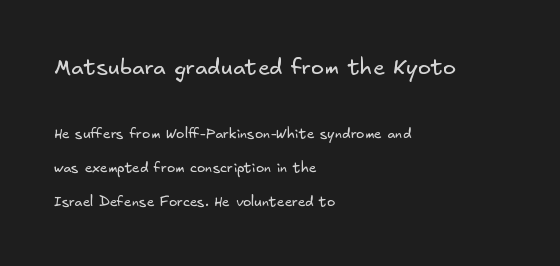
The image shows 22 px text type; set left-aligned, loose line spacing (2.42x), normal letter spacing, not underlined; the first (top) block is 1.57x larger.
